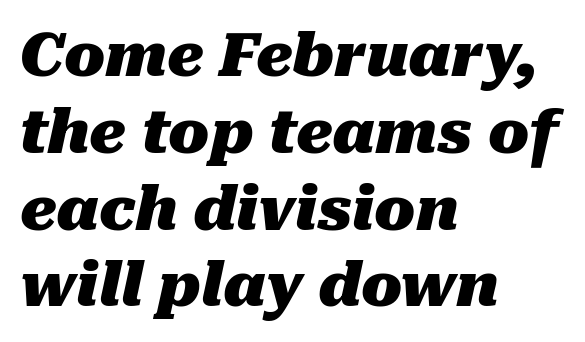
Character widths vary here, with narrow letters taking less room than wide ones. Each new line begins a customary step beneath the previous one. Observe the lean: these are italic letterforms. Inter-character spacing is left at the font's built-in metrics.
